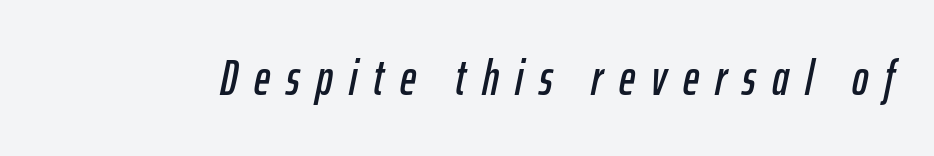
{"italic": "yes", "lean": "right", "slant_degrees": 12, "width": "condensed", "stroke_contrast": "low", "x_height": "medium", "monospaced": "no", "underline": "no", "letter_spacing": "wide", "letter_spacing_em": 0.33, "glyph_px": 49}
